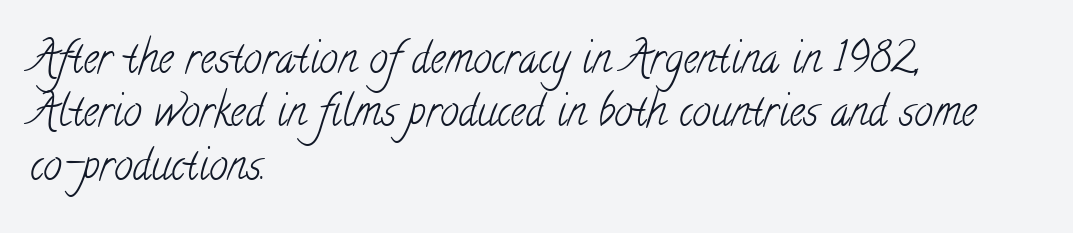
The image shows 42 px light, condensed type; set left-aligned, normal line spacing (1.27x), normal letter spacing, not underlined; low stroke contrast and a small x-height.
